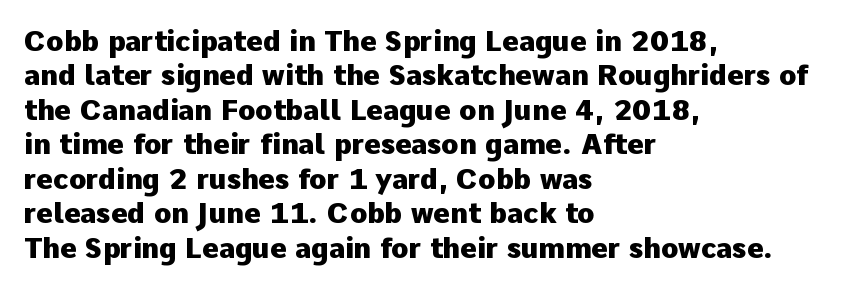
{"serif": "no", "italic": "no", "bold": "yes", "weight": "heavy", "width": "normal", "stroke_contrast": "low", "x_height": "medium", "monospaced": "no", "underline": "no", "align": "left", "line_spacing_ratio": 1.23, "letter_spacing": "normal", "letter_spacing_em": 0.0, "glyph_px": 28}
